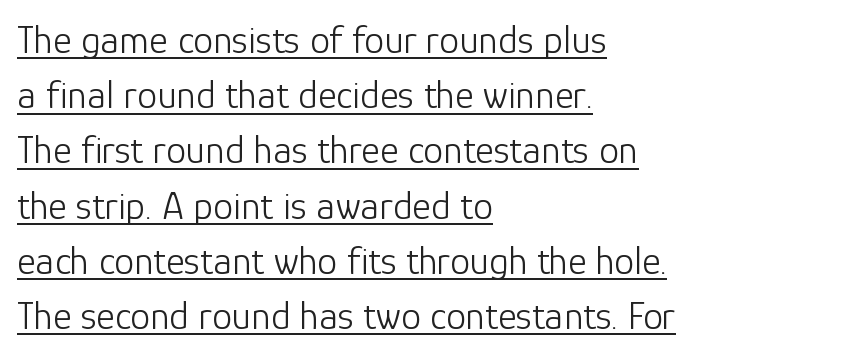
Q: Is the text bold? A: No.
Q: Is the text italic (slanted)? A: No, it is upright.
Q: Is the typeface a serif or a sans-serif typeface? A: Sans-serif.
Q: Is the text underlined? A: Yes.
Q: How is the paragraph aligned? A: Left-aligned.
Q: Is the spacing between letters normal or unusually wide? A: Normal.
Q: Is the spacing between lines tight, normal or loose? A: Normal.
Q: Width (condensed, normal, or wide)? A: Normal.
Q: Stroke contrast? A: Low.
Q: x-height? A: Medium.
Q: Monospaced? A: No.
